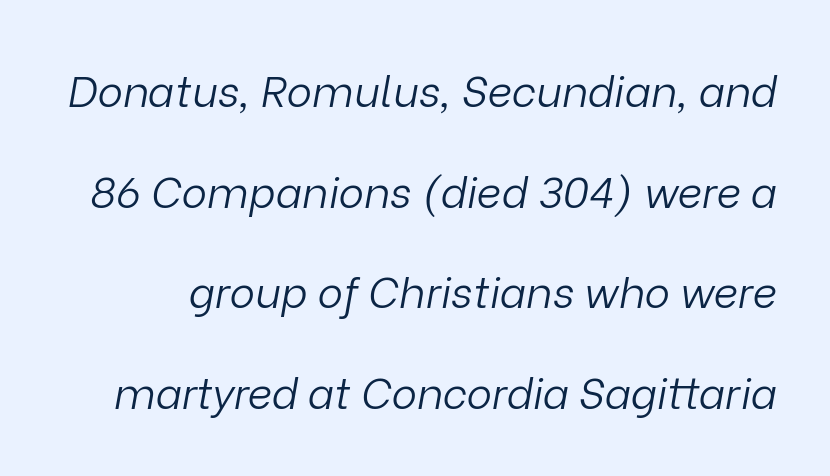
The letters look calm and open, with moderate or lighter stems. Any mark beneath the type? The region is blank. The glyphs look as if they've been sheared to an angle. Spacing verdict: proportional, widths tailored to each character.
